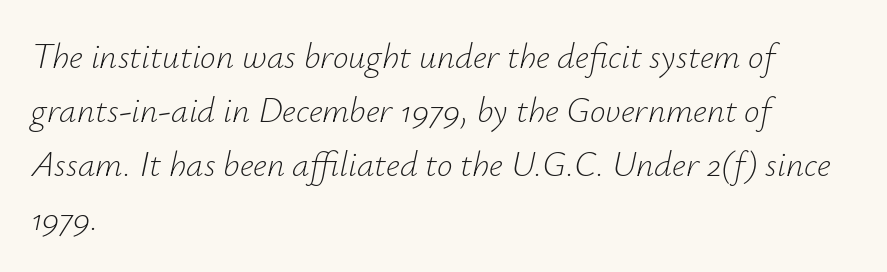
{"italic": "yes", "lean": "right", "slant_degrees": 12, "bold": "no", "weight": "light", "width": "normal", "stroke_contrast": "low", "x_height": "small", "monospaced": "no", "underline": "no", "align": "left", "line_spacing": "normal", "line_spacing_ratio": 1.54, "letter_spacing": "normal", "letter_spacing_em": 0.0, "glyph_px": 35}
